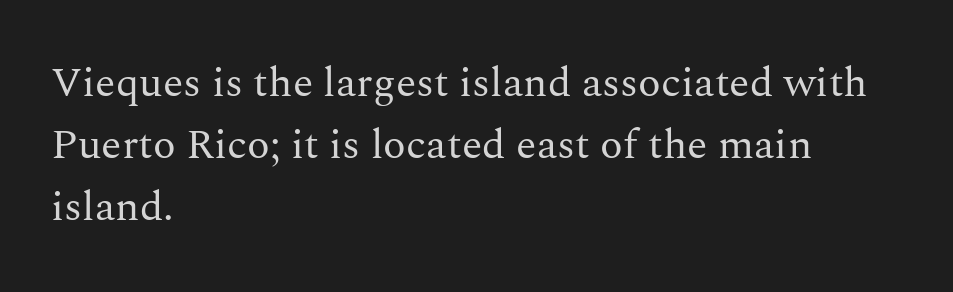
{"serif": "yes", "italic": "no", "bold": "no", "weight": "regular", "width": "normal", "stroke_contrast": "medium", "x_height": "medium", "monospaced": "no", "underline": "no", "align": "left", "line_spacing": "normal", "line_spacing_ratio": 1.48, "letter_spacing": "normal", "letter_spacing_em": 0.0, "glyph_px": 42}
